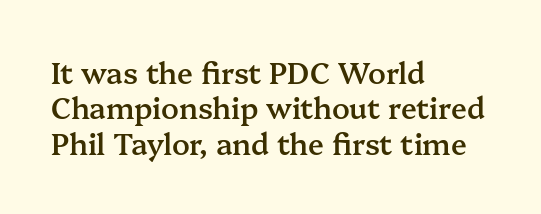
Q: Is the text bold? A: Semi-bold.
Q: Is the text italic (slanted)? A: No, it is upright.
Q: Is the typeface a serif or a sans-serif typeface? A: Serif.
Q: Is the text underlined? A: No.
Q: How is the paragraph aligned? A: Left-aligned.
Q: Is the spacing between letters normal or unusually wide? A: Normal.
Q: Width (condensed, normal, or wide)? A: Normal.
Q: Stroke contrast? A: Medium.
Q: x-height? A: Medium.
Q: Monospaced? A: No.
